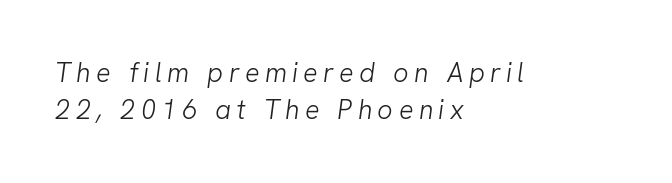
Between one letter and the next there's a generous, obvious gap. Caption: multi-line text, flush left, ragged right. The baseline area is clear. Vertically, the passage feels balanced, rows spaced as you'd expect. The weight would be labelled regular, book, light, or lighter still.
